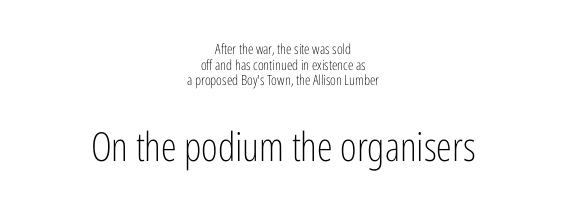
The image shows 40 px light, condensed sans-serif type, upright; set centered, tight line spacing (1.12x), normal letter spacing, not underlined; the second (bottom) block is 2.86x larger; low stroke contrast and a medium x-height.
